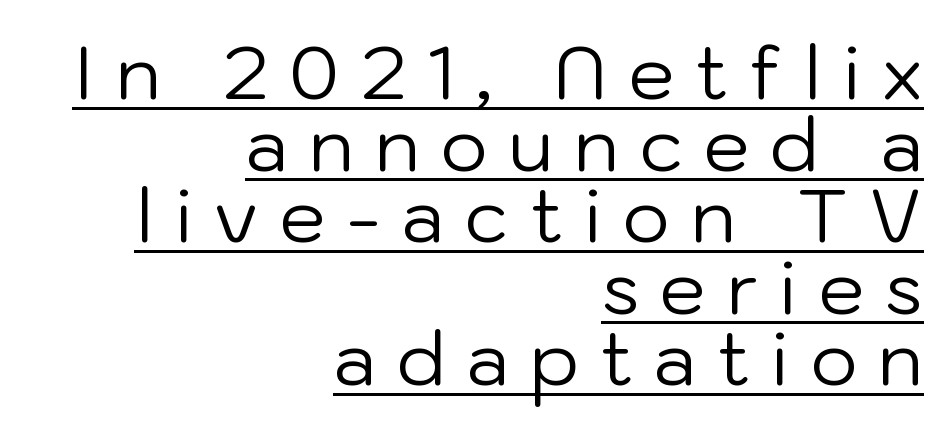
Very little white space separates one row of letters from the next. Nope, no serifs anywhere on these letters. This is the regular roman posture of the typeface. A continuous stroke trails under the words, as in a hyperlink. The lines are quadded right.
